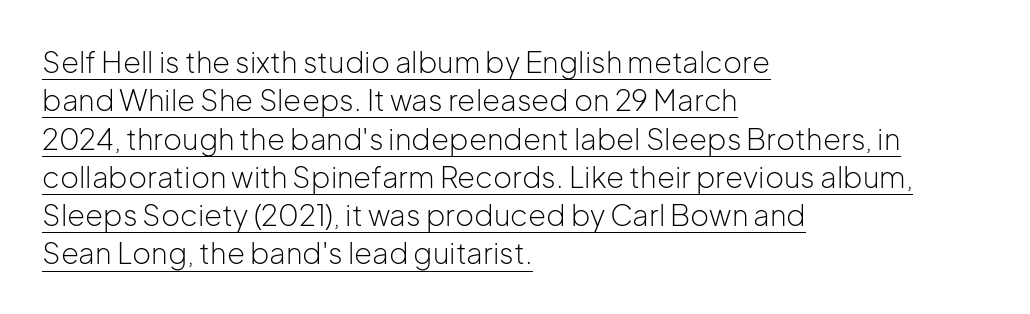
This sample keeps an unexceptional amount of space between lines. The ragged edge is on the right, which tells us the setting is flush left. Counters stay open thanks to moderate or lighter strokes. Posture: vertical.
